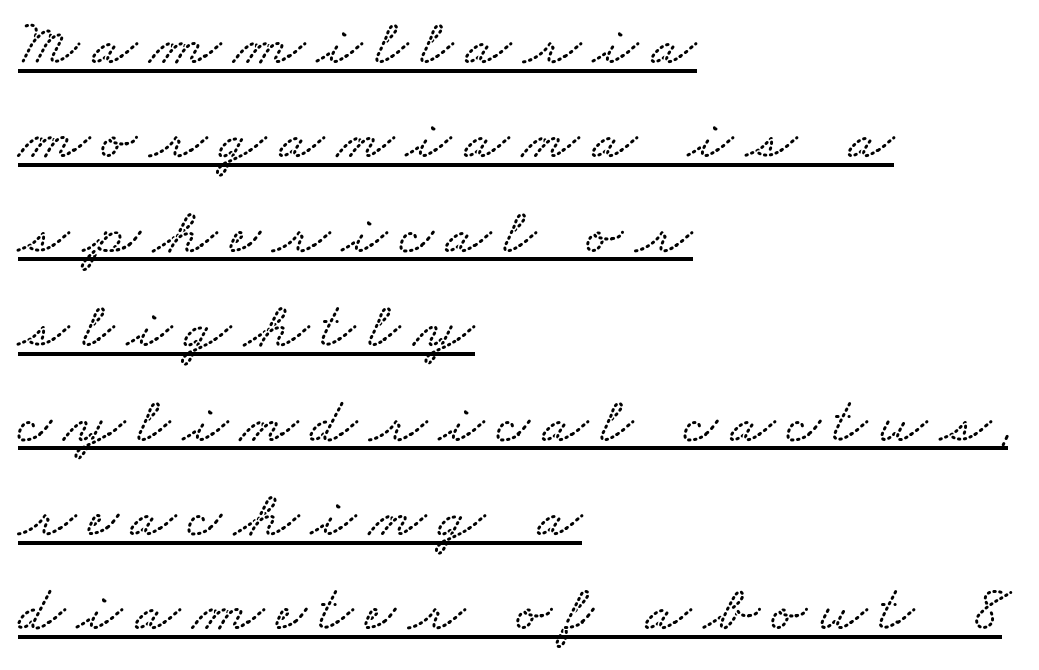
{"width": "wide", "stroke_contrast": "low", "x_height": "small", "monospaced": "no", "underline": "yes", "align": "left", "line_spacing": "normal", "line_spacing_ratio": 1.43, "glyph_px": 66}
